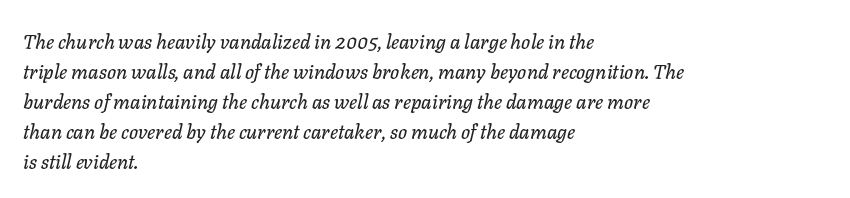
{"italic": "yes", "lean": "right", "slant_degrees": 11, "underline": "no", "align": "left", "line_spacing": "normal", "line_spacing_ratio": 1.5, "letter_spacing": "normal", "letter_spacing_em": 0.0, "glyph_px": 20}
